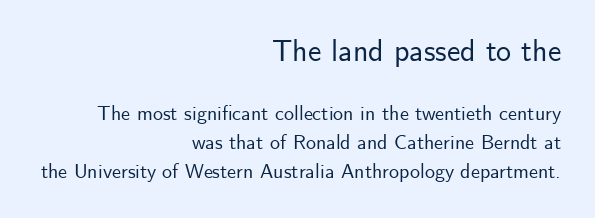
Q: Is the text italic (slanted)? A: No, it is upright.
Q: Is the typeface a serif or a sans-serif typeface? A: Sans-serif.
Q: Is the text underlined? A: No.
Q: How is the paragraph aligned? A: Right-aligned.
Q: Is the spacing between letters normal or unusually wide? A: Normal.
Q: Is the spacing between lines tight, normal or loose? A: Normal.
Q: Which block of text is set in a larger size, the first (top) or the second (bottom)? A: The first (top) one.
Q: Width (condensed, normal, or wide)? A: Normal.
Q: Stroke contrast? A: Low.
Q: x-height? A: Small.
Q: Monospaced? A: No.
